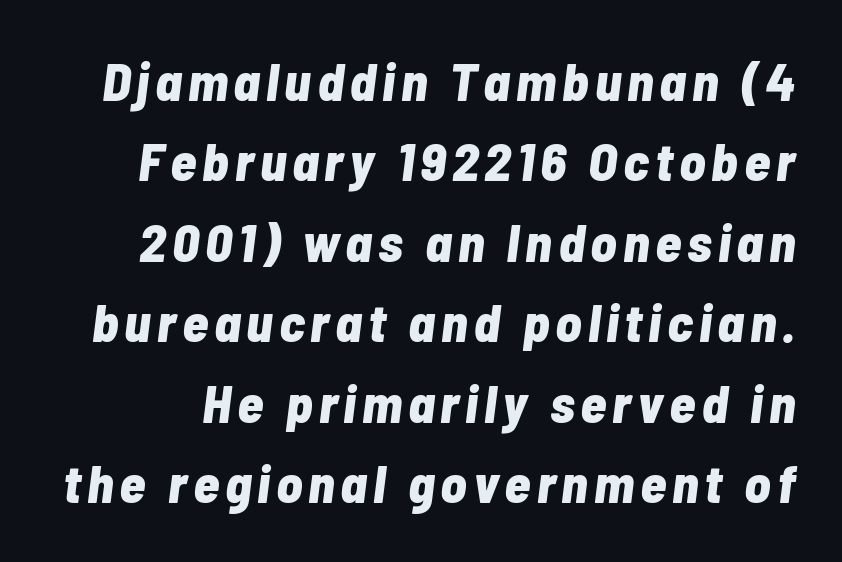
Q: Is the text bold? A: Yes.
Q: Is the text italic (slanted)? A: Yes, it leans right by about 7 degrees.
Q: Is the text underlined? A: No.
Q: Is the spacing between lines tight, normal or loose? A: Normal.
Q: Width (condensed, normal, or wide)? A: Condensed.
Q: Stroke contrast? A: Low.
Q: x-height? A: Medium.
Q: Monospaced? A: No.
